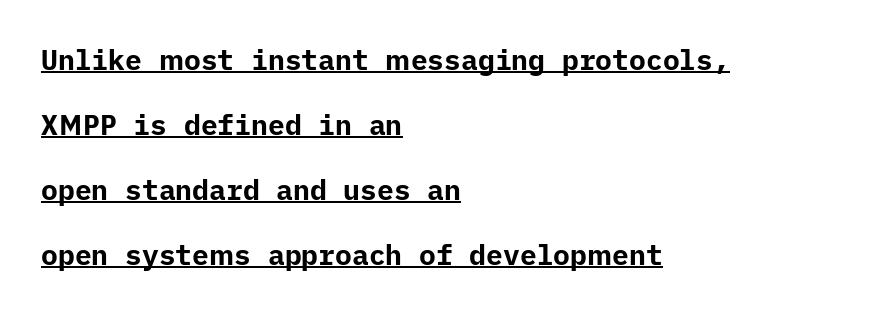
{"serif": "no", "italic": "no", "bold": "yes", "weight": "bold", "width": "normal", "stroke_contrast": "low", "x_height": "medium", "underline": "yes", "align": "left", "line_spacing": "loose", "line_spacing_ratio": 2.32, "letter_spacing": "normal", "letter_spacing_em": 0.0, "glyph_px": 28}
